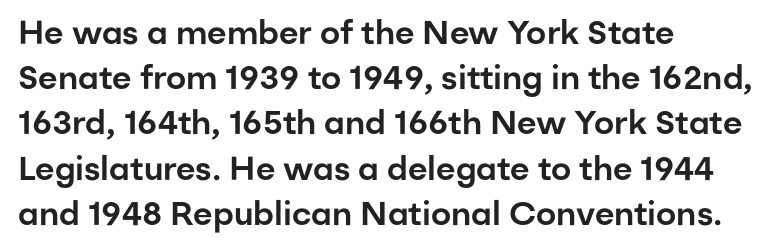
The image shows 33 px sans-serif type, upright; set left-aligned, normal line spacing (1.37x), normal letter spacing, not underlined; low stroke contrast and a medium x-height.
